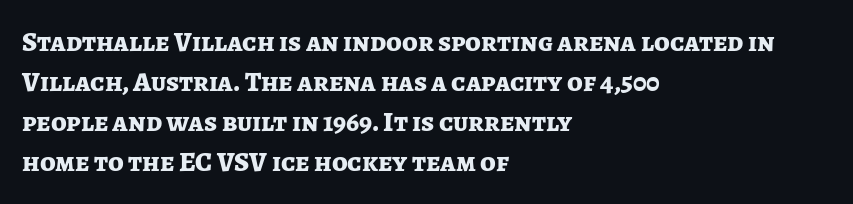
The space beneath each line is pristine and unruled. Layout note: lines flush left. How would I describe the line gaps? Plain and ordinary. The letters advance in unequal steps, a hallmark of proportional type. Is the type bold? Yes — the strokes are clearly thick and heavy.
